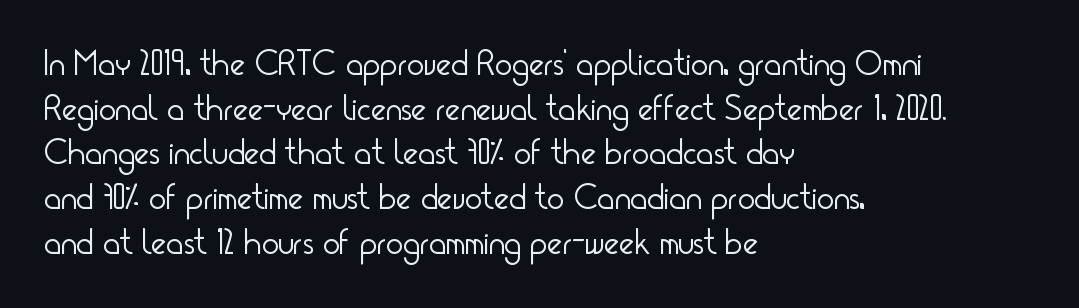
The image shows 36 px light, condensed sans-serif type, upright; set left-aligned, line spacing 1.24x, normal letter spacing, not underlined; low stroke contrast and a small x-height.
